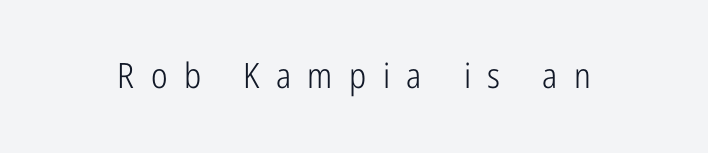
Q: Is the text bold? A: No.
Q: Is the text italic (slanted)? A: No, it is upright.
Q: Is the typeface a serif or a sans-serif typeface? A: Sans-serif.
Q: Is the text underlined? A: No.
Q: Is the spacing between letters normal or unusually wide? A: Unusually wide.
Q: Width (condensed, normal, or wide)? A: Condensed.
Q: Stroke contrast? A: Low.
Q: x-height? A: Medium.
Q: Monospaced? A: No.
